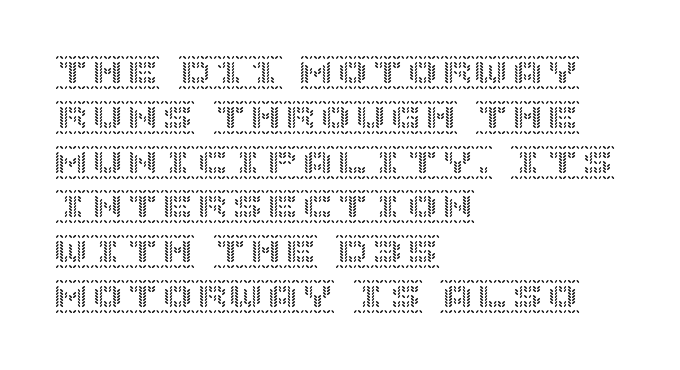
Nothing unusual about the tracking: characters are spaced as the font intends. The strip under each line holds only bare page. Italic? Not at all — the glyphs are vertical. How would I describe the line gaps? Plain and ordinary.
